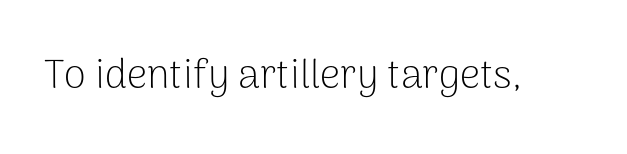
Q: Is the text bold? A: No.
Q: Is the text italic (slanted)? A: No, it is upright.
Q: Is the typeface a serif or a sans-serif typeface? A: Sans-serif.
Q: Is the text underlined? A: No.
Q: Is the spacing between letters normal or unusually wide? A: Normal.
Q: Width (condensed, normal, or wide)? A: Normal.
Q: Stroke contrast? A: Low.
Q: x-height? A: Medium.
Q: Monospaced? A: No.
